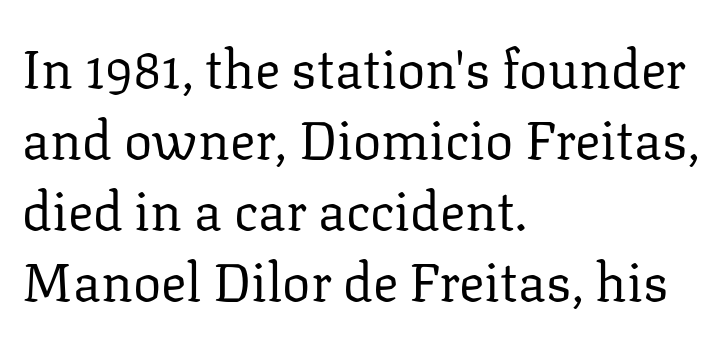
Each letter keeps its own natural width here, so spacing adapts to shape. Weight: in the light-to-regular range. The letters carry serifs — small finishing strokes at the ends of their stems. Nobody drew a line under any word here. Summary of vertical rhythm: regular, with standard interline spacing.
